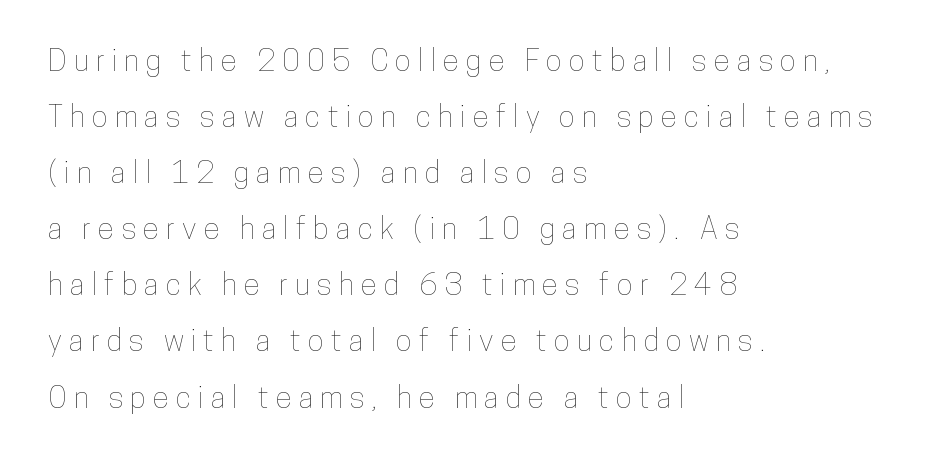
Q: Is the text italic (slanted)? A: No, it is upright.
Q: Is the text underlined? A: No.
Q: How is the paragraph aligned? A: Left-aligned.
Q: Is the spacing between letters normal or unusually wide? A: Unusually wide.
Q: Width (condensed, normal, or wide)? A: Condensed.
Q: Stroke contrast? A: Low.
Q: x-height? A: Medium.
Q: Monospaced? A: No.
